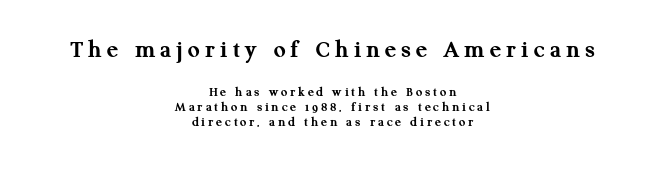
{"italic": "no", "bold": "yes", "underline": "no", "align": "center", "line_spacing": "tight", "line_spacing_ratio": 1.06, "letter_spacing": "wide", "letter_spacing_em": 0.2, "larger_block": "first", "size_ratio": 1.86, "glyph_px": 26}
